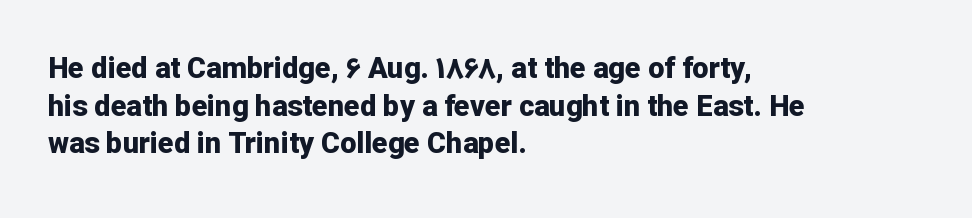
{"serif": "no", "italic": "no", "bold": "yes", "weight": "bold", "width": "normal", "stroke_contrast": "low", "x_height": "medium", "monospaced": "no", "underline": "no", "align": "left", "line_spacing": "normal", "line_spacing_ratio": 1.3, "letter_spacing": "normal", "letter_spacing_em": 0.0, "glyph_px": 29}
